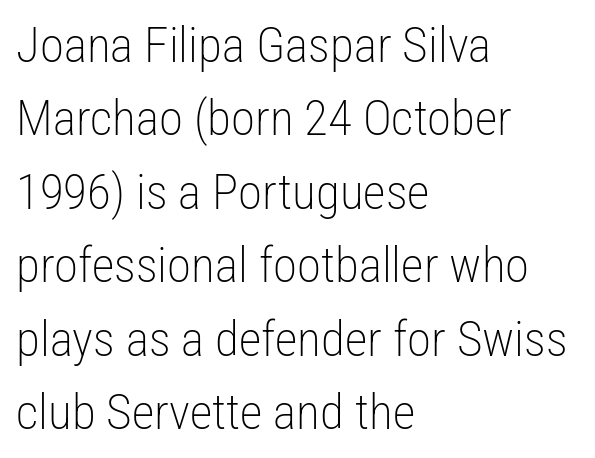
The image shows 49 px light, condensed sans-serif type, upright; set left-aligned, normal line spacing (1.5x), normal letter spacing, not underlined; low stroke contrast and a medium x-height.
